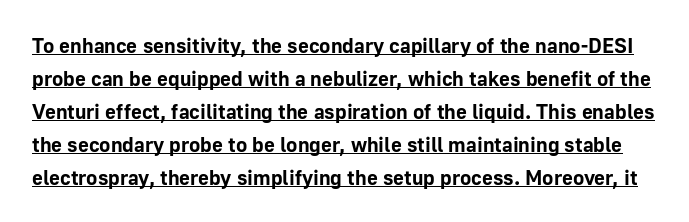
Regular leading. Chunky letters — that's bold for sure. Posture: upright roman. Does extra space separate the letters? No, they use regular spacing.
